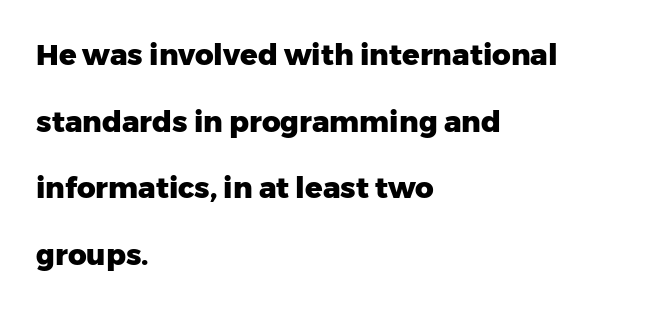
{"serif": "no", "italic": "no", "bold": "yes", "weight": "heavy", "width": "normal", "stroke_contrast": "low", "x_height": "medium", "monospaced": "no", "underline": "no", "align": "left", "line_spacing": "loose", "line_spacing_ratio": 2.3, "letter_spacing": "normal", "letter_spacing_em": 0.0, "glyph_px": 29}
